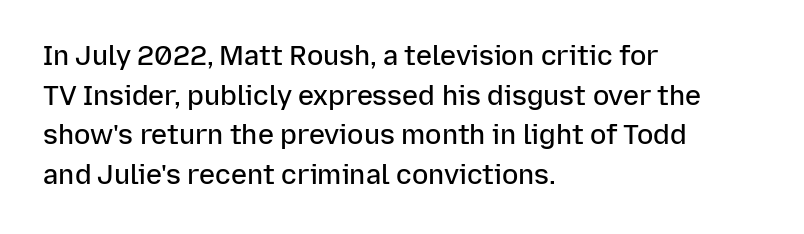
Observe the ordinary spacing: letters are neighbours, not strangers. The font's upright variant was chosen for this text. Letters rest on an invisible, unmarked baseline. The leading is moderate, giving the passage an even texture. The paragraph has a hard left edge and a soft right edge.
